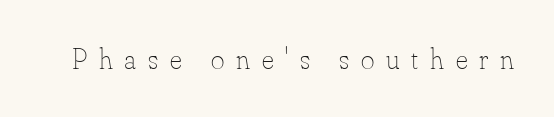
{"italic": "no", "bold": "no", "weight": "thin", "width": "normal", "stroke_contrast": "low", "x_height": "small", "monospaced": "no", "underline": "no", "letter_spacing": "wide", "letter_spacing_em": 0.41, "glyph_px": 29}
